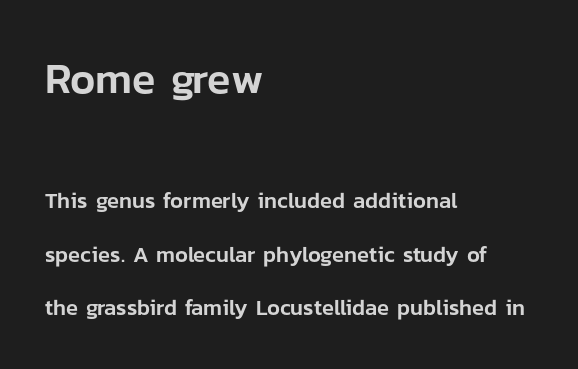
The image shows 43 px sans-serif type, upright; set left-aligned, loose line spacing (2.42x), normal letter spacing, not underlined; the first (top) block is 1.95x larger; low stroke contrast and a medium x-height.
